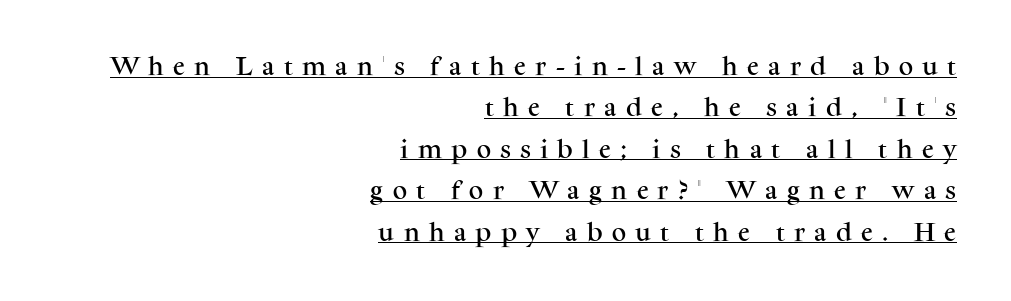
Q: Is the text italic (slanted)? A: No, it is upright.
Q: Is the text underlined? A: Yes.
Q: How is the paragraph aligned? A: Right-aligned.
Q: Is the spacing between letters normal or unusually wide? A: Unusually wide.
Q: Is the spacing between lines tight, normal or loose? A: Loose.
